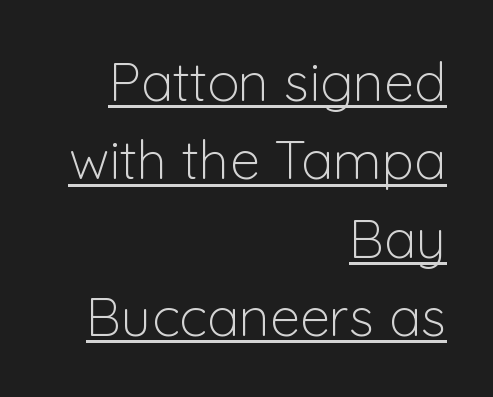
This rendering features underlined lettering. Looks like regular typesetting: each glyph gets only the width it needs. This is the regular roman posture of the typeface. Nothing unusual about the tracking: characters are spaced as the font intends. Bold? No — there's no thickening of the strokes. Whoever set this chose a conventional vertical rhythm.
